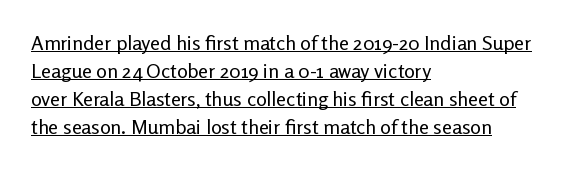
Standard letterfit; no display-style spreading of the glyphs. Tall strokes in this sample are plumb rather than angled. Glance below the letters and you will spot a drawn line. The lines sit at an ordinary, default distance from one another.
